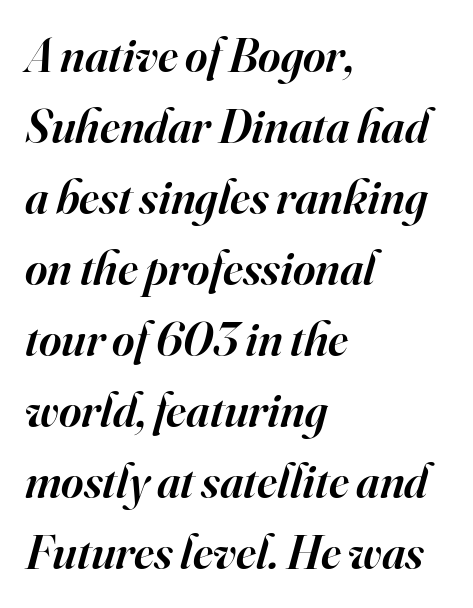
The image shows 48 px semibold serif type, italic (leaning right); set left-aligned, normal line spacing (1.48x), normal letter spacing, not underlined; high stroke contrast and a small x-height.
